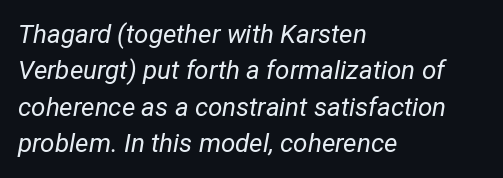
{"italic": "yes", "lean": "right", "slant_degrees": 12, "bold": "no", "underline": "no", "align": "left", "line_spacing": "normal", "line_spacing_ratio": 1.4, "letter_spacing": "normal", "letter_spacing_em": 0.0, "glyph_px": 26}
